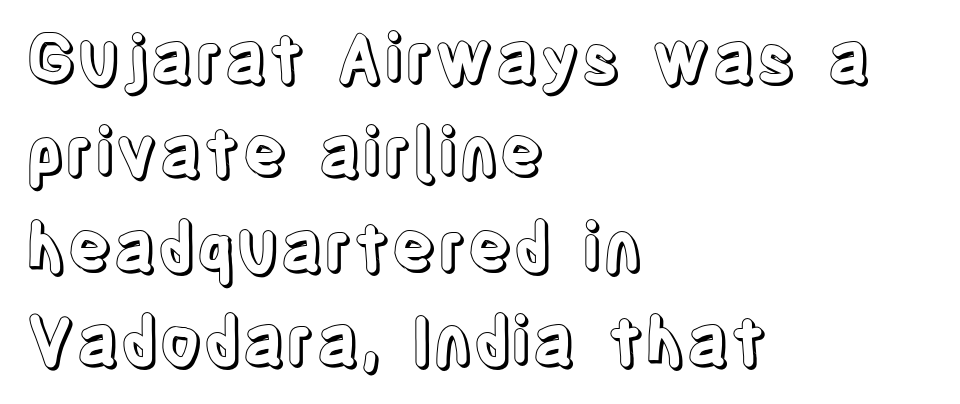
Has an underline been added? It has not. Do the characters align in a grid? No, the font is proportional. Regular leading. What stands out about the letter spacing? Nothing — it is the standard amount. A student would call this left alignment; a typographer would say flush left, rag right.
